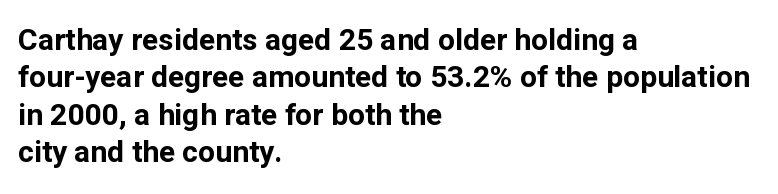
{"serif": "no", "italic": "no", "bold": "yes", "weight": "bold", "width": "normal", "stroke_contrast": "low", "x_height": "medium", "monospaced": "no", "underline": "no", "align": "left", "line_spacing": "normal", "line_spacing_ratio": 1.25, "letter_spacing": "normal", "letter_spacing_em": 0.0, "glyph_px": 30}
